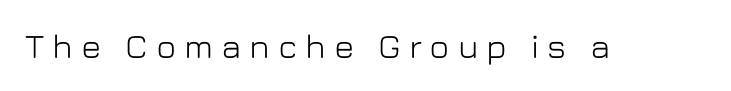
Q: Is the text italic (slanted)? A: No, it is upright.
Q: Is the typeface a serif or a sans-serif typeface? A: Sans-serif.
Q: Is the text underlined? A: No.
Q: Is the spacing between letters normal or unusually wide? A: Unusually wide.
Q: Width (condensed, normal, or wide)? A: Normal.
Q: Stroke contrast? A: Low.
Q: x-height? A: Medium.
Q: Monospaced? A: No.
